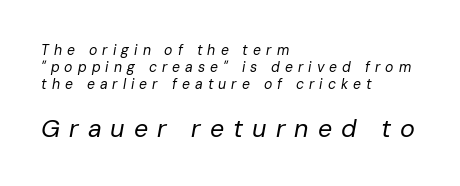
Rendered with sloped, italic letterforms. Top chunk: small. Bottom chunk: large. Leftover space on each line is placed entirely after the last word. No word sits above an underline. The face used here is rendered with a markedly widened letterfit. Heaviness? Minimal to ordinary, like unemphasized prose.
